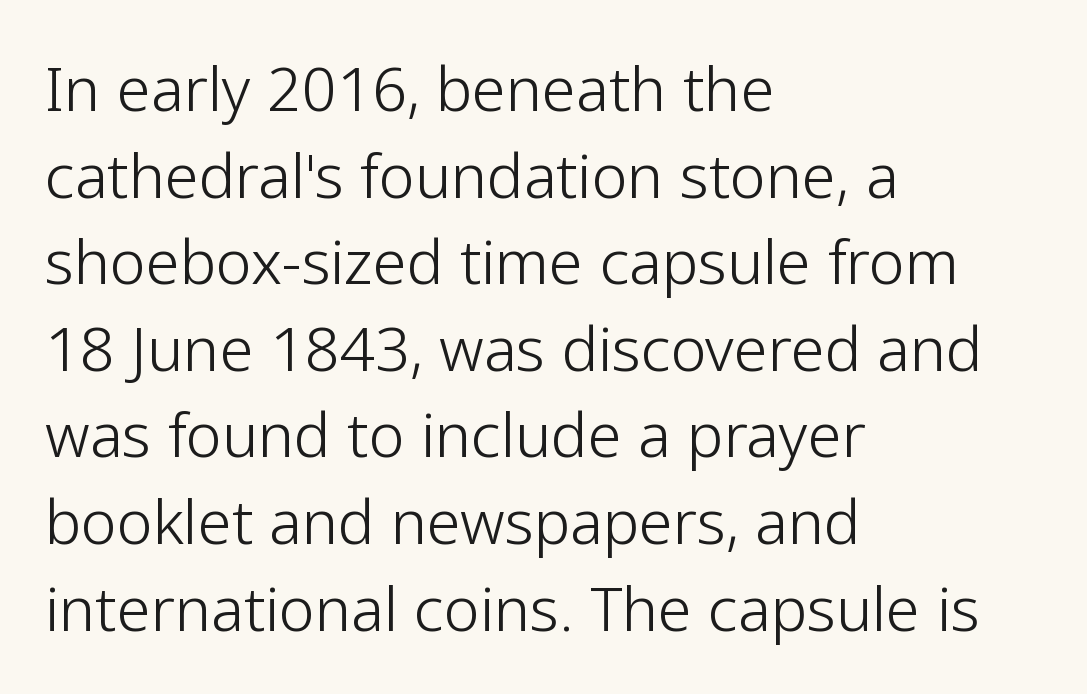
{"serif": "no", "italic": "no", "bold": "no", "weight": "light", "width": "normal", "stroke_contrast": "low", "x_height": "medium", "monospaced": "no", "underline": "no", "align": "left", "line_spacing": "normal", "line_spacing_ratio": 1.42, "letter_spacing": "normal", "letter_spacing_em": 0.0, "glyph_px": 61}
